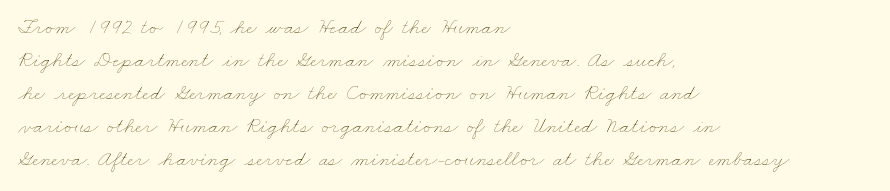
Students, note that the glyphs here touch the page at normal intervals. The lines are quadded left. Weight: not bold — regular or lighter. Vertically, the passage feels balanced, rows spaced as you'd expect. The baseline area is clear.
